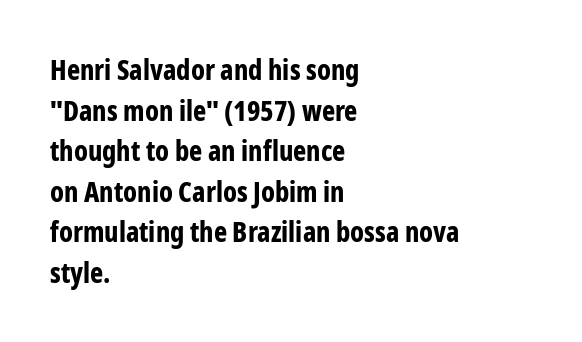
The image shows 28 px bold, condensed sans-serif type, upright; set left-aligned, normal line spacing (1.45x), normal letter spacing, not underlined; low stroke contrast and a medium x-height.
